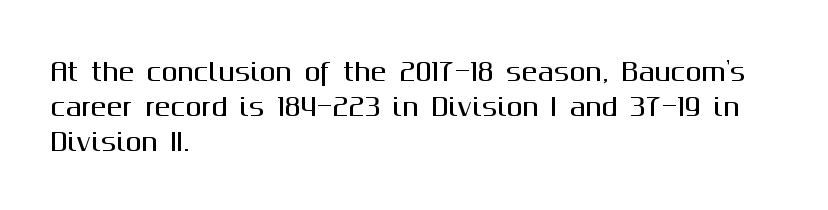
This sample keeps an unexceptional amount of space between lines. These lines keep a tight, regular rhythm from letter to letter. Every stem runs plumb, perpendicular to the baseline. Reading down the block, your eye returns to a fixed left position each line. The string is rendered with underlining switched off.
